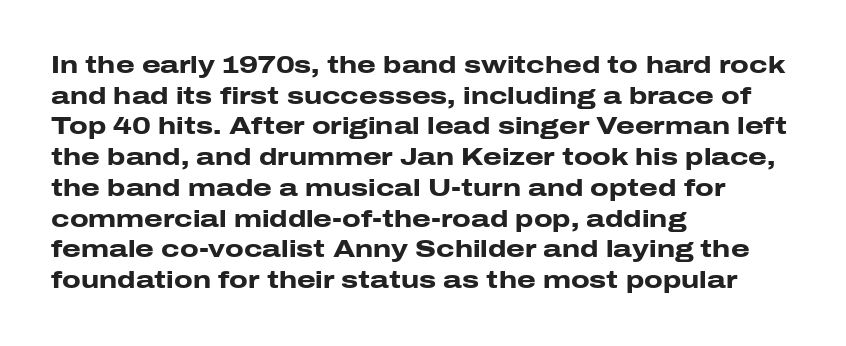
{"italic": "no", "bold": "yes", "underline": "no", "align": "left", "line_spacing": "normal", "line_spacing_ratio": 1.28, "letter_spacing": "normal", "letter_spacing_em": 0.0, "glyph_px": 24}
